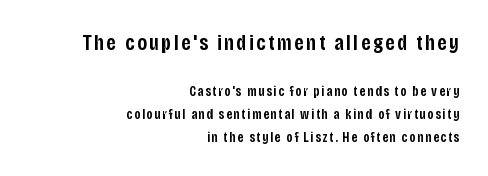
Q: Is the text bold? A: Semi-bold.
Q: Is the text italic (slanted)? A: No, it is upright.
Q: Is the text underlined? A: No.
Q: How is the paragraph aligned? A: Right-aligned.
Q: Is the spacing between lines tight, normal or loose? A: Normal.
Q: Which block of text is set in a larger size, the first (top) or the second (bottom)? A: The first (top) one.
